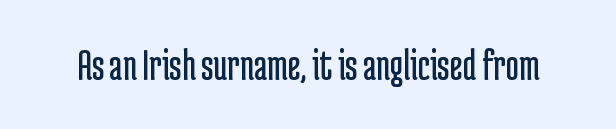
Q: Is the text bold? A: No.
Q: Is the text italic (slanted)? A: No, it is upright.
Q: Is the typeface a serif or a sans-serif typeface? A: Sans-serif.
Q: Is the text underlined? A: No.
Q: Is the spacing between letters normal or unusually wide? A: Normal.
Q: Width (condensed, normal, or wide)? A: Condensed.
Q: Stroke contrast? A: Low.
Q: x-height? A: Medium.
Q: Monospaced? A: No.
